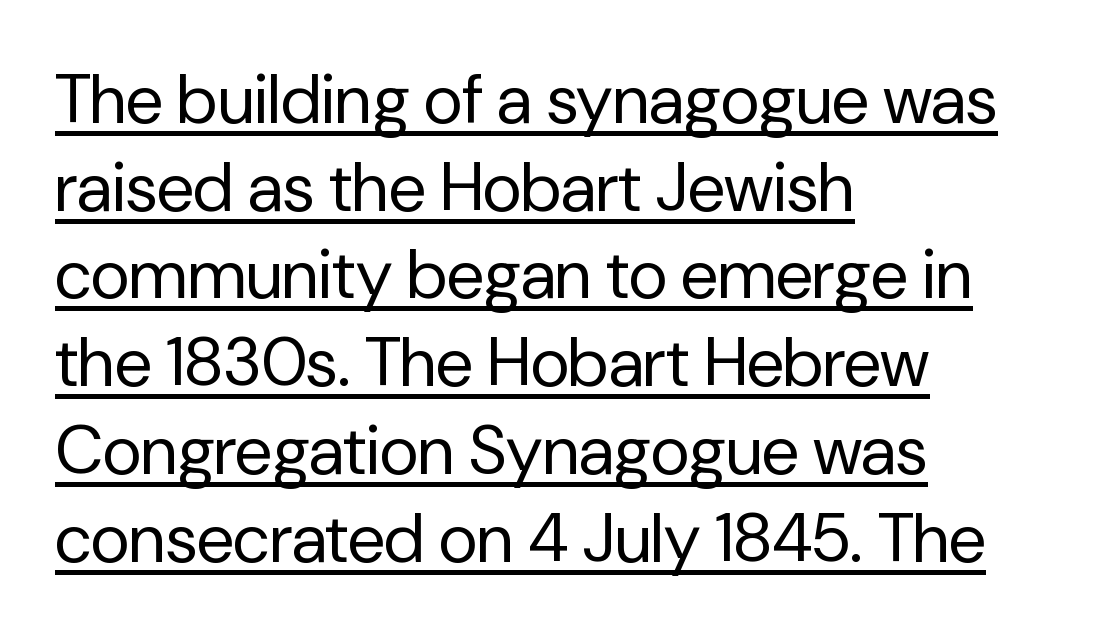
{"serif": "no", "italic": "no", "bold": "no", "weight": "regular", "width": "normal", "stroke_contrast": "low", "x_height": "medium", "monospaced": "no", "underline": "yes", "align": "left", "line_spacing": "normal", "line_spacing_ratio": 1.29, "letter_spacing": "normal", "letter_spacing_em": 0.0, "glyph_px": 68}
